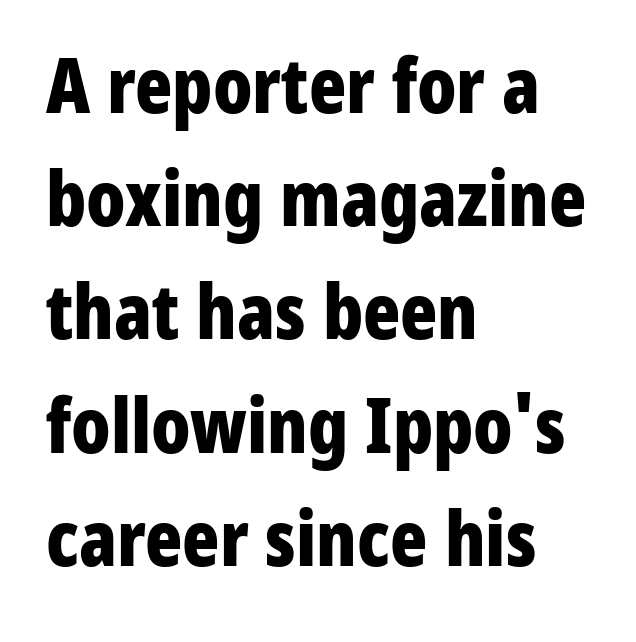
The face used here is a sans, in the tradition of grotesques and geometrics. Looks like regular typesetting: each glyph gets only the width it needs. The text block is weighted toward the left margin, trailing off unevenly rightward. What stands out about the letter spacing? Nothing — it is the standard amount. Quick note: underline off. Does the weight exceed regular? Yes, all the way to bold.
